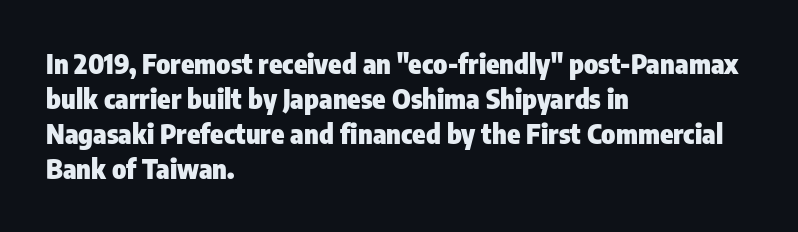
Is there much room between lines? A standard amount, neither cramped nor airy. Emphasis by weight is at full strength: bold. Each word holds together tightly as a unit, with standard inter-letter gaps. Rule under the text: the space is simply empty. Style check: upright. Does the copy run flush right? No — it runs flush left.
